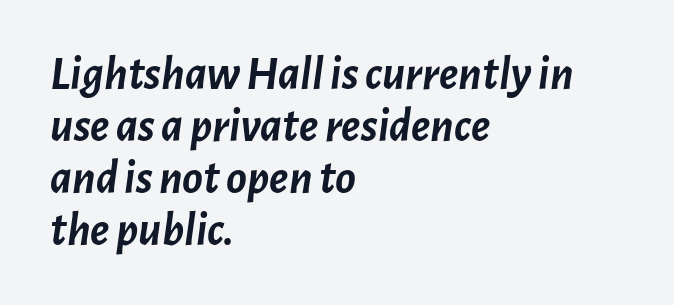
Q: Is the text bold? A: Yes.
Q: Is the text italic (slanted)? A: Yes, it leans right by about 7 degrees.
Q: Is the text underlined? A: No.
Q: How is the paragraph aligned? A: Left-aligned.
Q: Is the spacing between letters normal or unusually wide? A: Normal.
Q: Is the spacing between lines tight, normal or loose? A: Tight.
Q: Width (condensed, normal, or wide)? A: Normal.
Q: Stroke contrast? A: Low.
Q: x-height? A: Medium.
Q: Monospaced? A: No.
